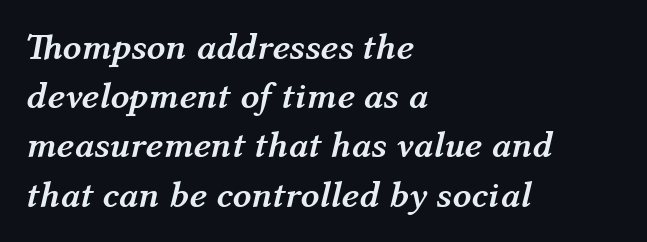
{"italic": "yes", "lean": "right", "slant_degrees": 12, "bold": "yes", "weight": "semibold", "width": "normal", "stroke_contrast": "medium", "x_height": "medium", "monospaced": "no", "underline": "no", "align": "left", "line_spacing": "normal", "line_spacing_ratio": 1.33, "letter_spacing": "normal", "letter_spacing_em": 0.0, "glyph_px": 37}
